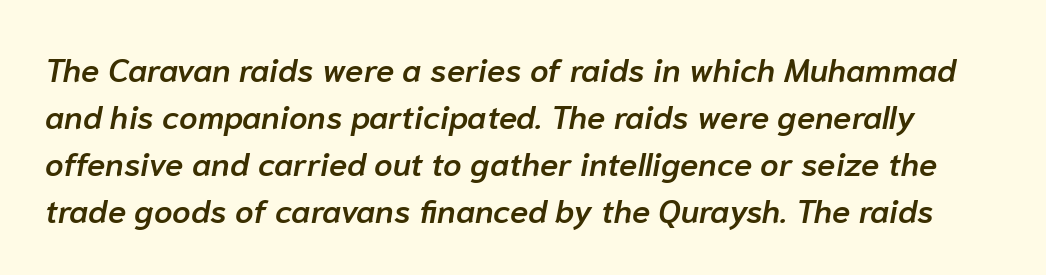
Q: Is the text bold? A: Semi-bold.
Q: Is the text italic (slanted)? A: Yes, it leans right by about 10 degrees.
Q: Is the text underlined? A: No.
Q: Is the spacing between letters normal or unusually wide? A: Normal.
Q: Is the spacing between lines tight, normal or loose? A: Normal.
Q: Width (condensed, normal, or wide)? A: Normal.
Q: Stroke contrast? A: Low.
Q: x-height? A: Medium.
Q: Monospaced? A: No.
